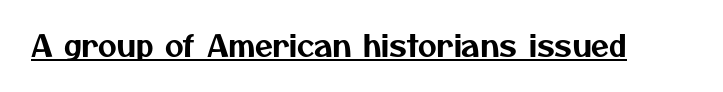
The image shows 29 px sans-serif type; set normal letter spacing, underlined; medium stroke contrast and a medium x-height.
